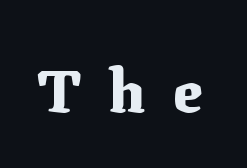
The image shows 60 px heavy serif type, upright; set unusually wide letter spacing (+0.47 em), not underlined; medium stroke contrast and a medium x-height.
